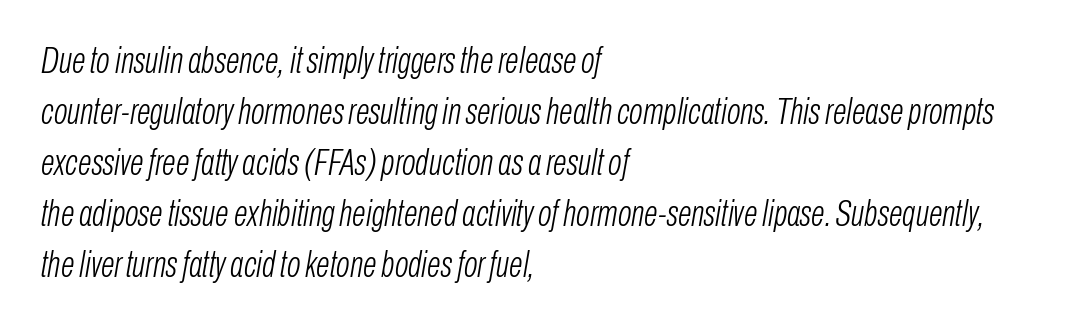
The image shows 36 px light, condensed type, italic (leaning right); set left-aligned, normal line spacing (1.42x), normal letter spacing, not underlined; low stroke contrast and a medium x-height.
